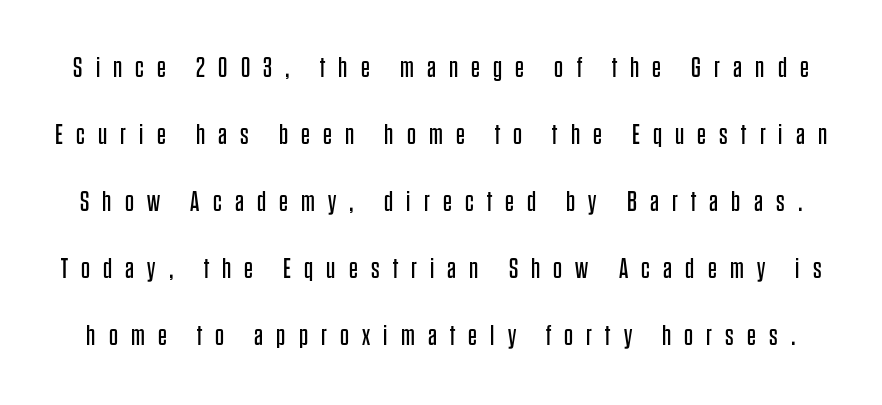
{"serif": "no", "italic": "no", "bold": "no", "weight": "regular", "width": "condensed", "stroke_contrast": "low", "x_height": "large", "monospaced": "no", "underline": "no", "line_spacing": "loose", "line_spacing_ratio": 2.39, "letter_spacing": "wide", "letter_spacing_em": 0.47, "glyph_px": 28}
